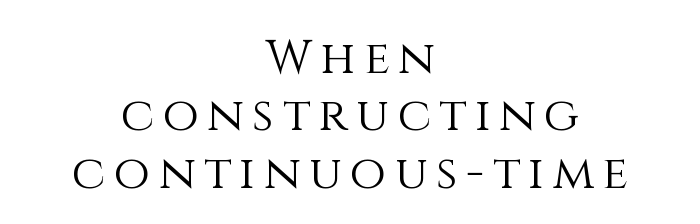
Q: Is the text bold? A: No.
Q: Is the text italic (slanted)? A: No, it is upright.
Q: Is the text underlined? A: No.
Q: How is the paragraph aligned? A: Centered.
Q: Width (condensed, normal, or wide)? A: Normal.
Q: Stroke contrast? A: Medium.
Q: x-height? A: Large.
Q: Monospaced? A: No.
